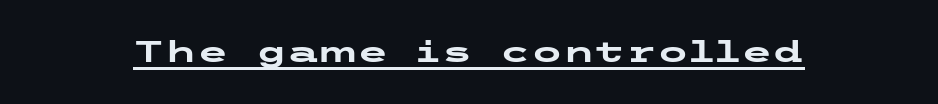
The font's upright variant was chosen for this text. Short note: letters normally spaced. The strokes are fattened all the way to bold. The glyphs are accompanied by a horizontal stroke just below them. Letterform terminals end flat and unadorned throughout the passage.
